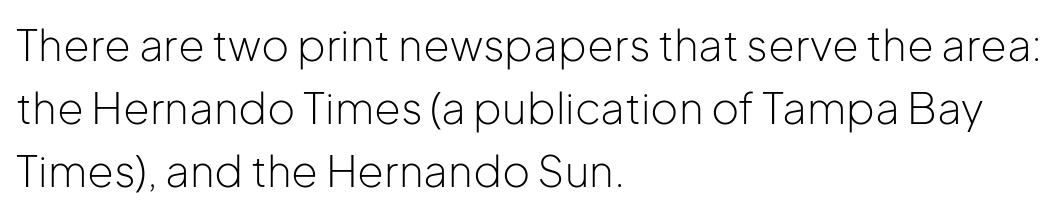
{"serif": "no", "italic": "no", "bold": "no", "weight": "light", "width": "normal", "stroke_contrast": "low", "x_height": "medium", "monospaced": "no", "underline": "no", "align": "left", "line_spacing": "normal", "line_spacing_ratio": 1.47, "letter_spacing": "normal", "letter_spacing_em": 0.0, "glyph_px": 43}
